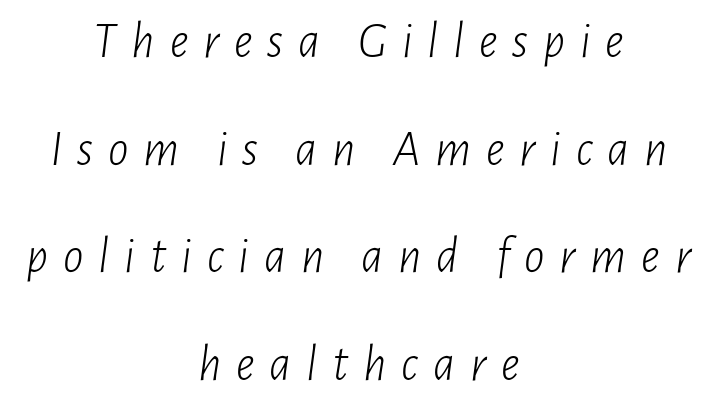
Q: Is the text bold? A: No.
Q: Is the text italic (slanted)? A: Yes, it leans right by about 7 degrees.
Q: Is the text underlined? A: No.
Q: How is the paragraph aligned? A: Centered.
Q: Is the spacing between letters normal or unusually wide? A: Unusually wide.
Q: Is the spacing between lines tight, normal or loose? A: Loose.
Q: Width (condensed, normal, or wide)? A: Condensed.
Q: Stroke contrast? A: Low.
Q: x-height? A: Medium.
Q: Monospaced? A: No.
